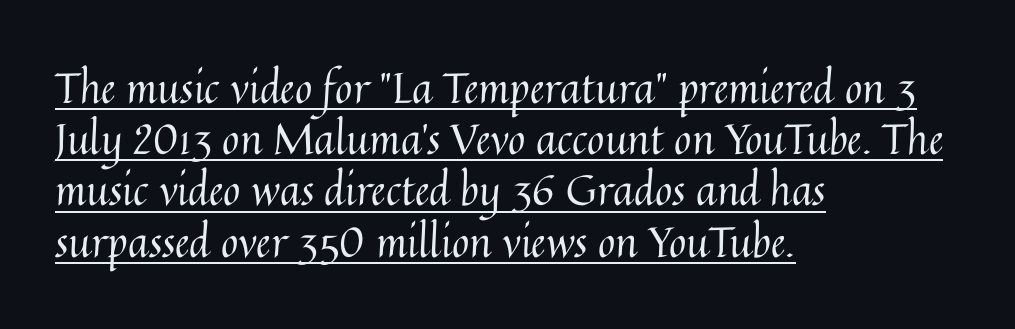
Caption: multi-line text, flush left, ragged right. What stands out about the letter spacing? Nothing — it is the standard amount. Is this a fixed-width face? No — the glyphs have proportional, varying widths. Compared with undecorated copy, this sample adds a rule below the words.
